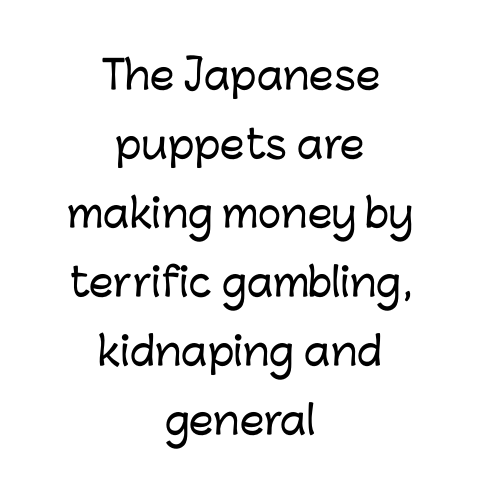
{"serif": "no", "italic": "no", "width": "normal", "stroke_contrast": "low", "x_height": "medium", "monospaced": "no", "underline": "no", "align": "center", "line_spacing_ratio": 1.77, "letter_spacing": "normal", "letter_spacing_em": 0.0, "glyph_px": 39}
